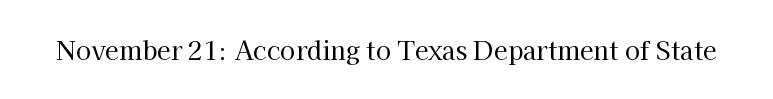
{"italic": "no", "bold": "no", "underline": "no", "letter_spacing": "normal", "letter_spacing_em": 0.0, "glyph_px": 25}
